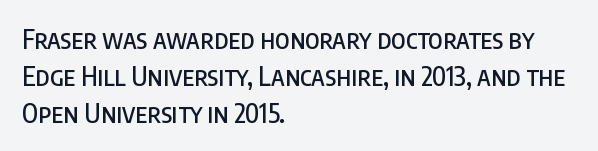
The image shows 26 px text type, upright; set left-aligned, normal line spacing (1.42x), normal letter spacing, not underlined.
